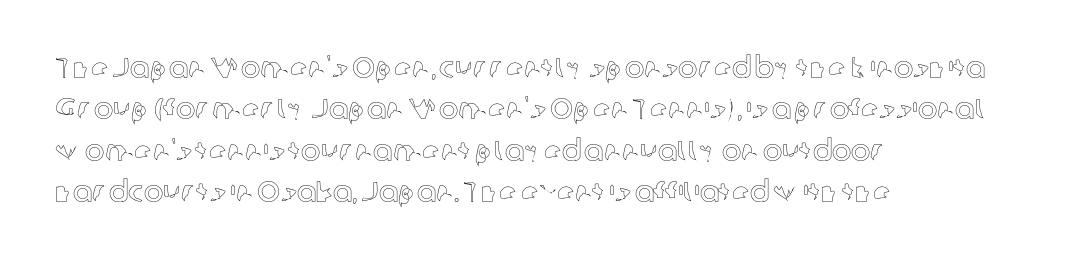
Q: Is the text italic (slanted)? A: No, it is upright.
Q: Is the text underlined? A: No.
Q: How is the paragraph aligned? A: Left-aligned.
Q: Is the spacing between letters normal or unusually wide? A: Normal.
Q: Is the spacing between lines tight, normal or loose? A: Normal.
Q: Width (condensed, normal, or wide)? A: Normal.
Q: x-height? A: Medium.
Q: Monospaced? A: No.
